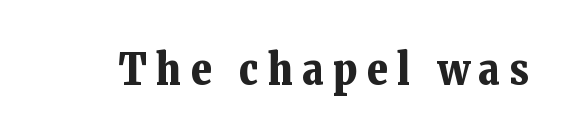
Q: Is the text bold? A: Yes.
Q: Is the text italic (slanted)? A: No, it is upright.
Q: Is the typeface a serif or a sans-serif typeface? A: Serif.
Q: Is the text underlined? A: No.
Q: Is the spacing between letters normal or unusually wide? A: Unusually wide.
Q: Width (condensed, normal, or wide)? A: Normal.
Q: Stroke contrast? A: Low.
Q: x-height? A: Medium.
Q: Monospaced? A: No.
